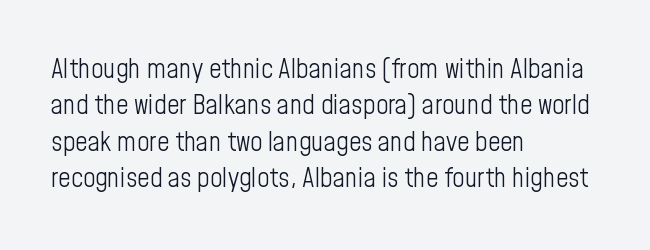
The image shows 27 px text type, upright; set left-aligned, normal line spacing (1.35x), normal letter spacing, not underlined.
